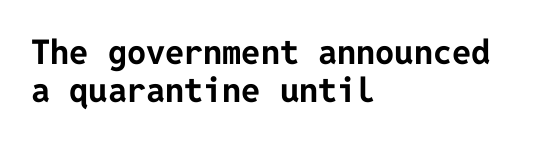
Q: Is the text bold? A: Yes.
Q: Is the text italic (slanted)? A: No, it is upright.
Q: Is the typeface a serif or a sans-serif typeface? A: Sans-serif.
Q: Is the text underlined? A: No.
Q: How is the paragraph aligned? A: Left-aligned.
Q: Is the spacing between letters normal or unusually wide? A: Normal.
Q: Is the spacing between lines tight, normal or loose? A: Tight.
Q: Width (condensed, normal, or wide)? A: Normal.
Q: Stroke contrast? A: Low.
Q: x-height? A: Medium.
